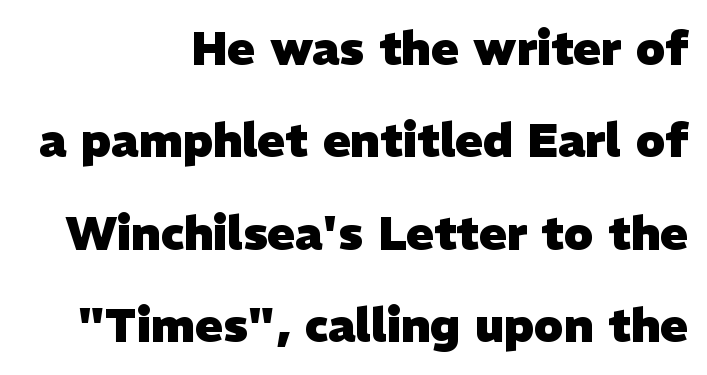
{"serif": "no", "bold": "yes", "weight": "heavy", "width": "normal", "stroke_contrast": "low", "x_height": "medium", "monospaced": "no", "underline": "no", "align": "right", "line_spacing": "loose", "line_spacing_ratio": 2.01, "letter_spacing": "normal", "letter_spacing_em": 0.0, "glyph_px": 46}
